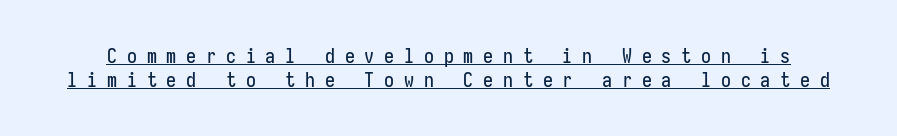
Q: Is the text italic (slanted)? A: No, it is upright.
Q: Is the text underlined? A: Yes.
Q: Is the spacing between letters normal or unusually wide? A: Unusually wide.
